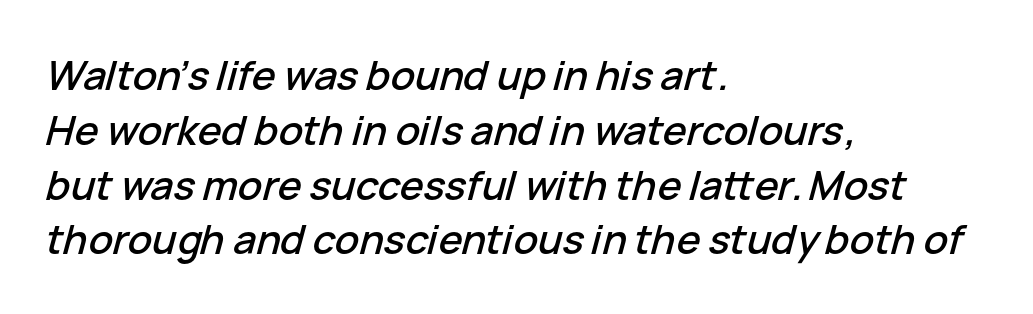
The image shows 40 px text type, italic (leaning right); set left-aligned, normal line spacing (1.37x), normal letter spacing, not underlined; low stroke contrast and a medium x-height.
